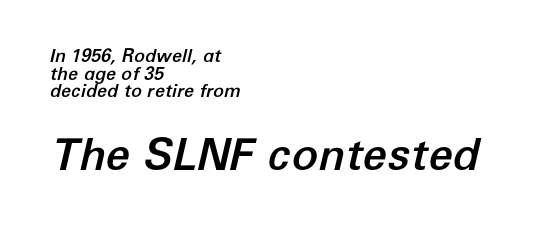
Q: Is the text italic (slanted)? A: Yes, it leans right by about 12 degrees.
Q: Is the text underlined? A: No.
Q: How is the paragraph aligned? A: Left-aligned.
Q: Is the spacing between letters normal or unusually wide? A: Normal.
Q: Is the spacing between lines tight, normal or loose? A: Tight.
Q: Which block of text is set in a larger size, the first (top) or the second (bottom)? A: The second (bottom) one.
Q: Width (condensed, normal, or wide)? A: Normal.
Q: Stroke contrast? A: Low.
Q: x-height? A: Medium.
Q: Monospaced? A: No.
